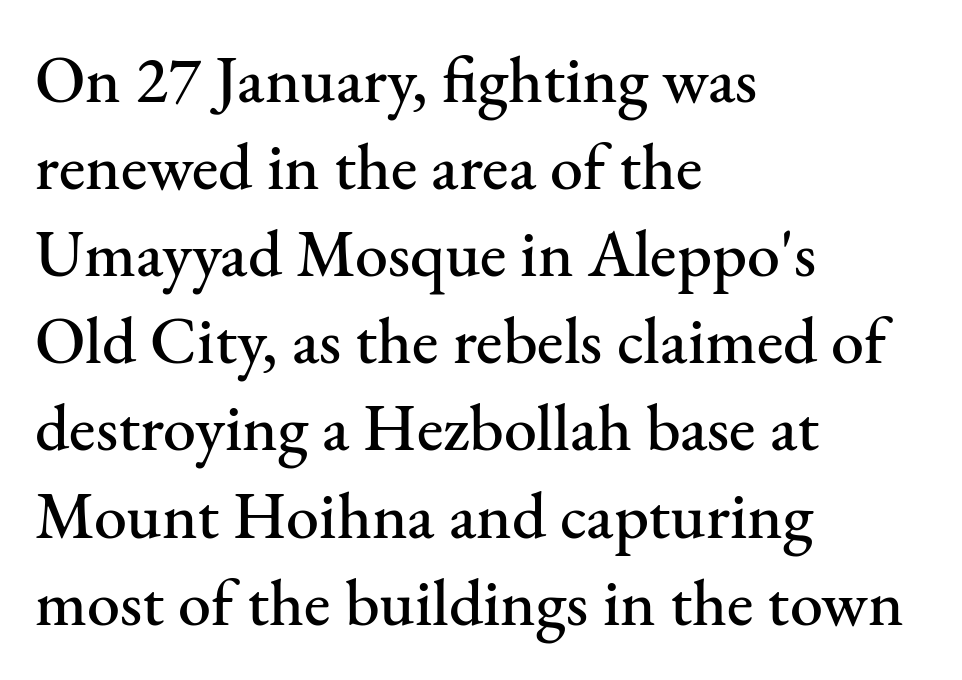
The image shows 66 px serif type, upright; set left-aligned, normal line spacing (1.32x), normal letter spacing, not underlined; medium stroke contrast and a small x-height.
